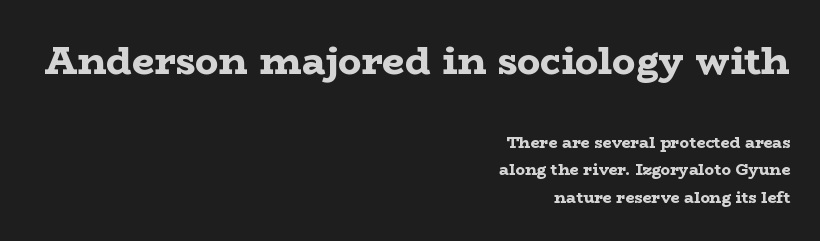
Q: Is the text bold? A: Yes.
Q: Is the text italic (slanted)? A: No, it is upright.
Q: Is the typeface a serif or a sans-serif typeface? A: Serif.
Q: Is the text underlined? A: No.
Q: How is the paragraph aligned? A: Right-aligned.
Q: Is the spacing between letters normal or unusually wide? A: Normal.
Q: Which block of text is set in a larger size, the first (top) or the second (bottom)? A: The first (top) one.
Q: Width (condensed, normal, or wide)? A: Wide.
Q: Stroke contrast? A: Low.
Q: x-height? A: Medium.
Q: Monospaced? A: No.
